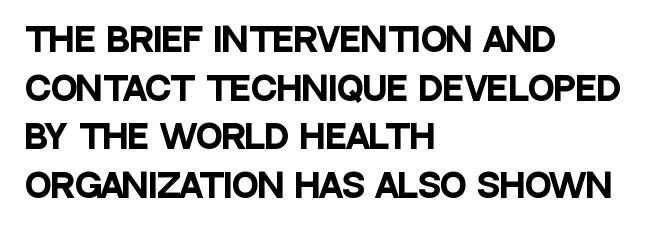
The image shows 32 px heavy, condensed sans-serif type, upright; set left-aligned, normal line spacing (1.52x), normal letter spacing, not underlined; low stroke contrast and a large x-height.
